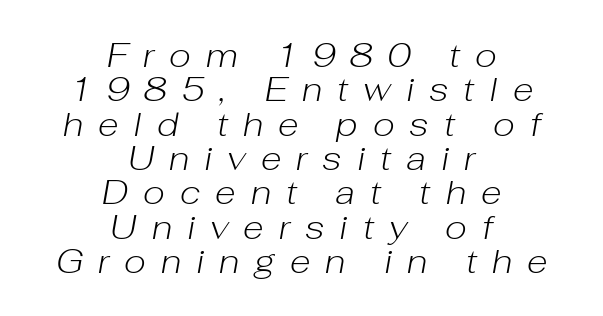
Q: Is the text bold? A: No.
Q: Is the text italic (slanted)? A: Yes, it leans right by about 10 degrees.
Q: Is the text underlined? A: No.
Q: How is the paragraph aligned? A: Centered.
Q: Is the spacing between letters normal or unusually wide? A: Unusually wide.
Q: Is the spacing between lines tight, normal or loose? A: Tight.
Q: Width (condensed, normal, or wide)? A: Normal.
Q: Stroke contrast? A: Low.
Q: x-height? A: Medium.
Q: Monospaced? A: No.
